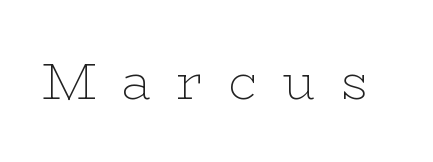
{"serif": "yes", "italic": "no", "bold": "no", "weight": "thin", "width": "wide", "stroke_contrast": "low", "x_height": "medium", "monospaced": "no", "underline": "no", "letter_spacing": "wide", "letter_spacing_em": 0.49, "glyph_px": 51}
